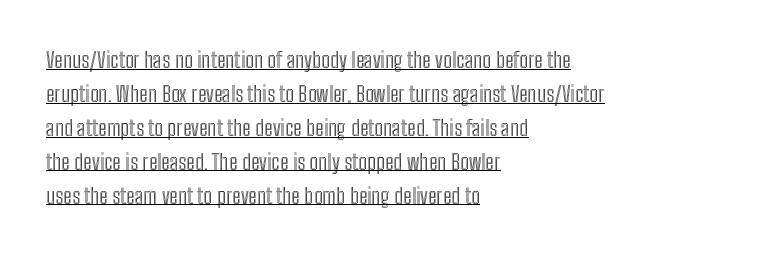
Every row of glyphs begins at an identical x-position on the left. Posture: straight, roman, zero tilt. Honestly, the row spacing looks completely unremarkable. A rule runs beneath these lines of type.
